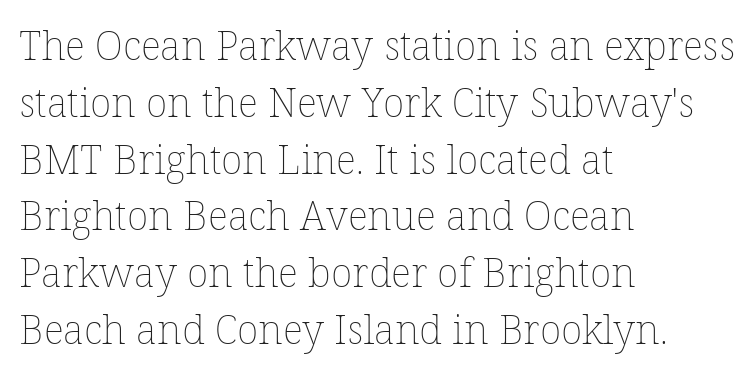
The font sits on the lighter half of the weight spectrum, regular included. Italic: no, the glyphs are upright roman. Line spacing here is normal. Is the letter spacing exaggerated? No — it looks like the ordinary default.
